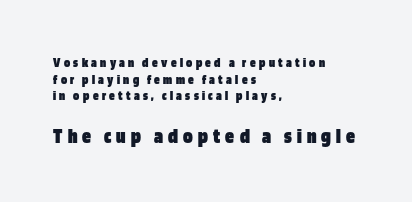
Q: Is the text bold? A: Yes.
Q: Is the text italic (slanted)? A: No, it is upright.
Q: Is the text underlined? A: No.
Q: How is the paragraph aligned? A: Left-aligned.
Q: Is the spacing between letters normal or unusually wide? A: Unusually wide.
Q: Which block of text is set in a larger size, the first (top) or the second (bottom)? A: The second (bottom) one.
